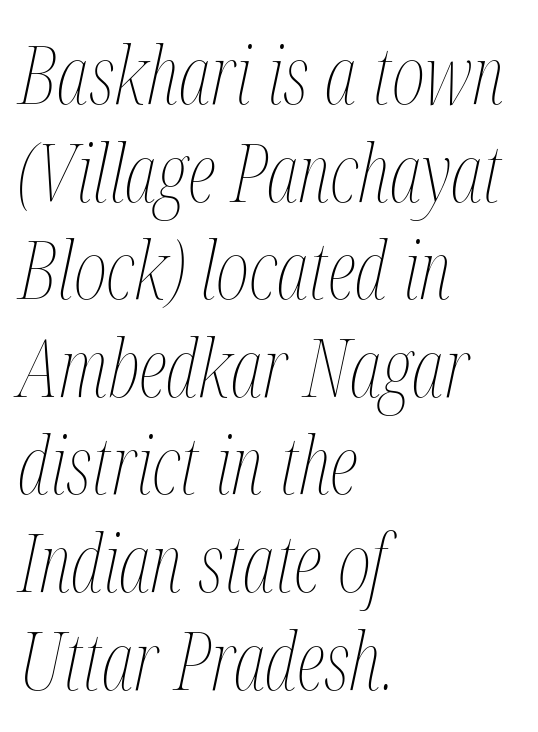
The image shows 80 px thin, condensed type, italic (leaning right); set left-aligned, line spacing 1.22x, normal letter spacing, not underlined; medium stroke contrast and a medium x-height.
